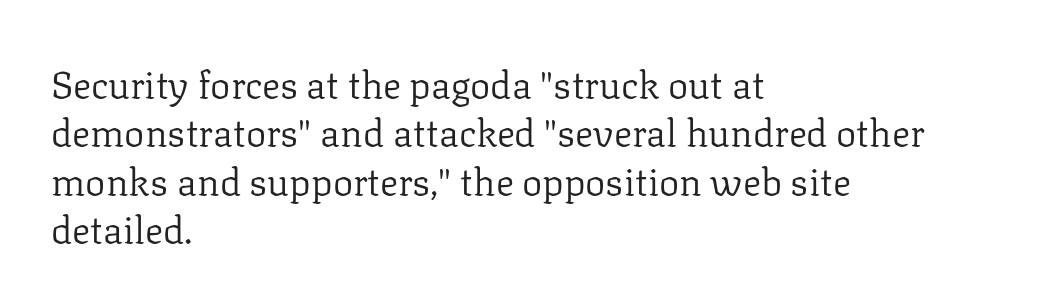
In terms of letterspacing, this is plain default setting. A typesetter would label this face a serif. The type sits square on the baseline with zero lean. Do the characters align in a grid? No, the font is proportional. Rule under the text: the space is simply empty.
